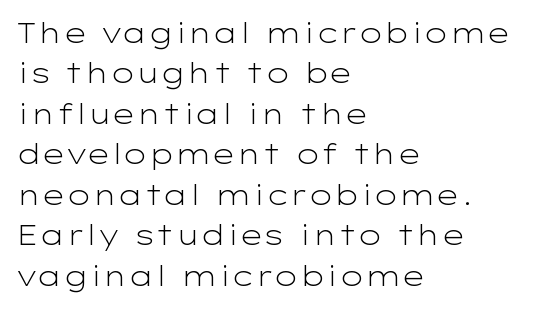
The image shows 27 px text type, upright; set left-aligned, normal line spacing (1.5x), normal letter spacing, not underlined.
